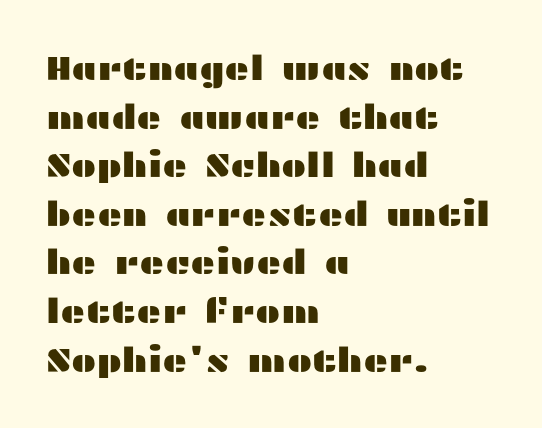
Q: Is the text italic (slanted)? A: No, it is upright.
Q: Is the typeface a serif or a sans-serif typeface? A: Sans-serif.
Q: Is the text underlined? A: No.
Q: How is the paragraph aligned? A: Left-aligned.
Q: Is the spacing between letters normal or unusually wide? A: Normal.
Q: Is the spacing between lines tight, normal or loose? A: Normal.
Q: Width (condensed, normal, or wide)? A: Wide.
Q: Stroke contrast? A: Medium.
Q: x-height? A: Medium.
Q: Monospaced? A: No.
